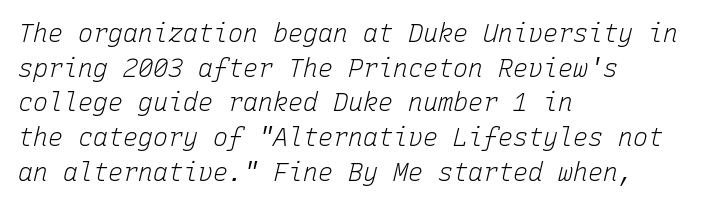
Q: Is the text bold? A: No.
Q: Is the text italic (slanted)? A: Yes, it leans right by about 15 degrees.
Q: Is the text underlined? A: No.
Q: How is the paragraph aligned? A: Left-aligned.
Q: Is the spacing between letters normal or unusually wide? A: Normal.
Q: Is the spacing between lines tight, normal or loose? A: Normal.
